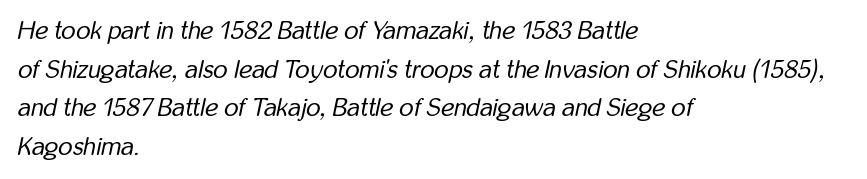
Look at the tracking — it's just the regular setting, nothing added. Yep, that's italic — everything's leaning. In CSS terms this would be text-align: left. The area under the type is left untouched. Is the type heavy? It reads as light-to-regular instead. Regular leading.
